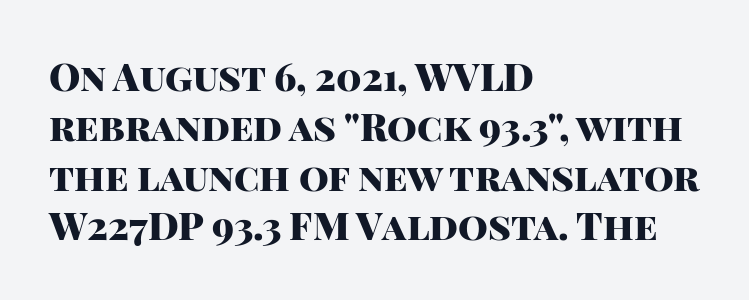
Q: Is the text bold? A: Yes.
Q: Is the text italic (slanted)? A: No, it is upright.
Q: Is the typeface a serif or a sans-serif typeface? A: Sans-serif.
Q: Is the text underlined? A: No.
Q: How is the paragraph aligned? A: Left-aligned.
Q: Is the spacing between letters normal or unusually wide? A: Normal.
Q: Is the spacing between lines tight, normal or loose? A: Normal.
Q: Width (condensed, normal, or wide)? A: Normal.
Q: Stroke contrast? A: High.
Q: x-height? A: Large.
Q: Monospaced? A: No.
